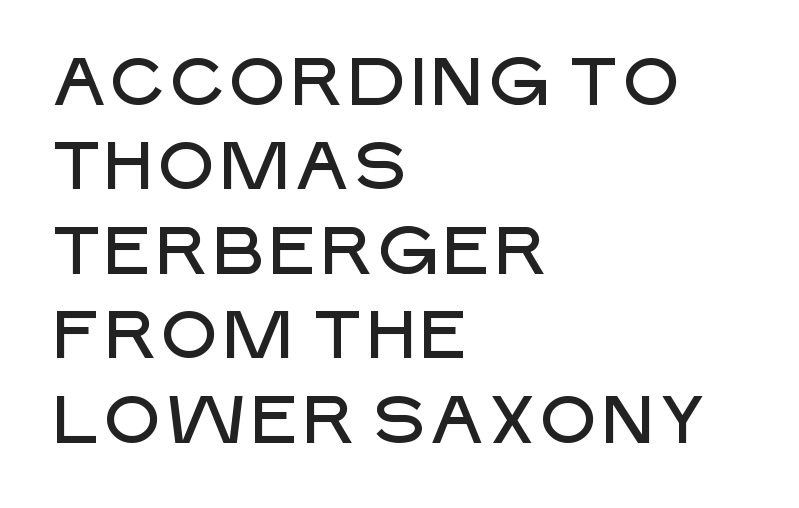
{"serif": "no", "italic": "no", "width": "normal", "stroke_contrast": "low", "x_height": "large", "monospaced": "no", "underline": "no", "align": "left", "line_spacing": "normal", "line_spacing_ratio": 1.26, "letter_spacing": "normal", "letter_spacing_em": 0.0, "glyph_px": 67}
